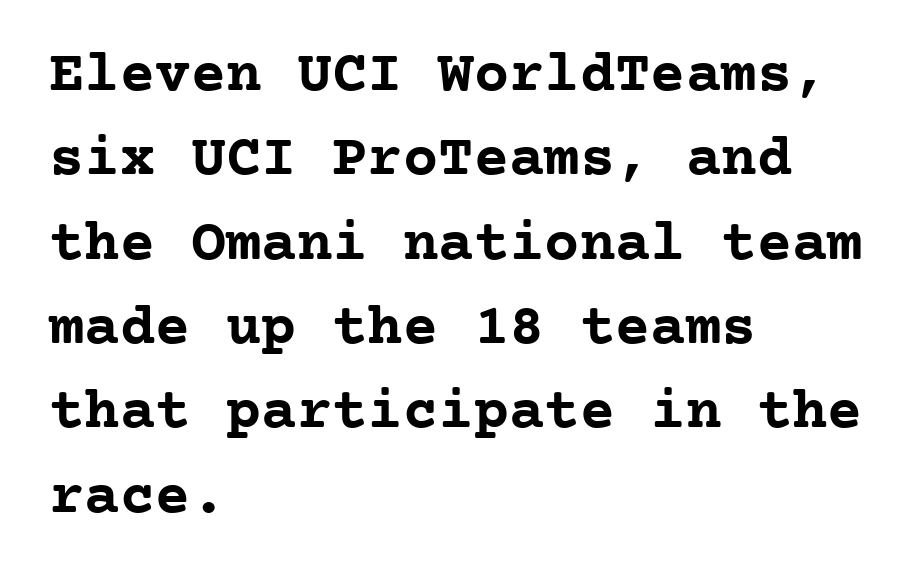
Do the characters align in a grid? Yes, the font is monospaced. Is the block centered? No — it sits flush against the left margin. The typesetting leans heavy: a genuine bold. Horizontal bands of white between lines are of average thickness. Designer's note — italics off, roman on.
